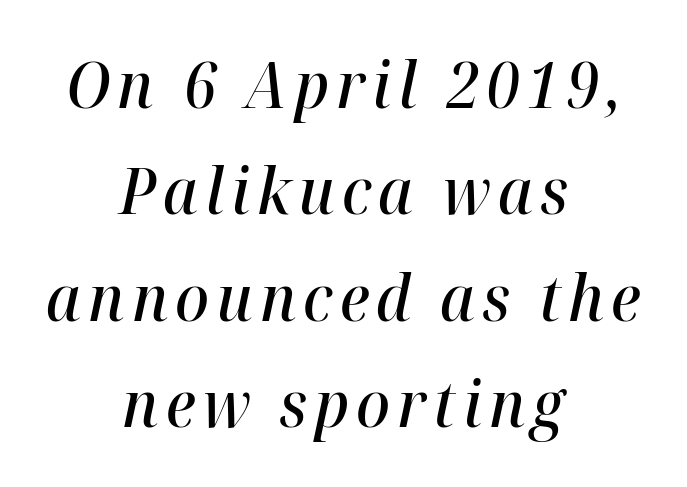
{"italic": "yes", "lean": "right", "slant_degrees": 12, "bold": "semi", "weight": "semibold", "width": "normal", "stroke_contrast": "high", "x_height": "medium", "monospaced": "no", "underline": "no", "align": "center", "line_spacing": "normal", "line_spacing_ratio": 1.69, "glyph_px": 63}
